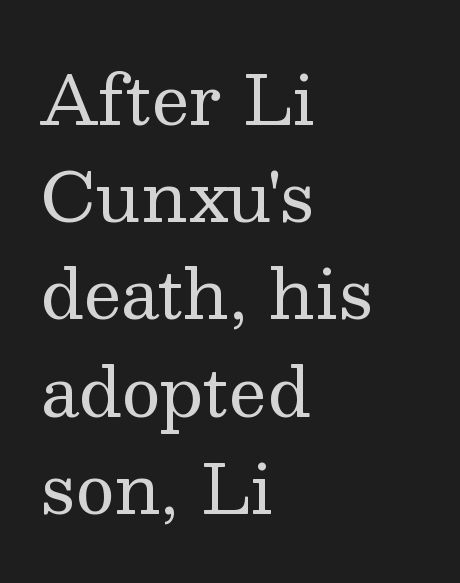
The foot of each line stays bare and open. Every stem runs plumb, perpendicular to the baseline. Compared with typical paragraphs, the rows here are spaced about the same. The rag falls on the right side of this text block.
